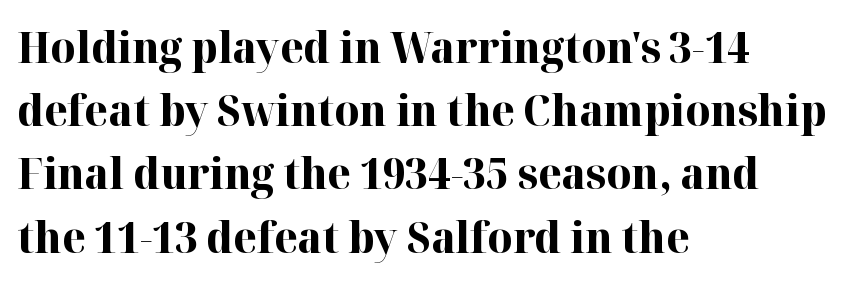
Regarding leading, the lines here are spaced in the standard way. Looks like regular typesetting: each glyph gets only the width it needs. Descenders are the only things crossing below the line. Vertical strokes here are truly vertical.
